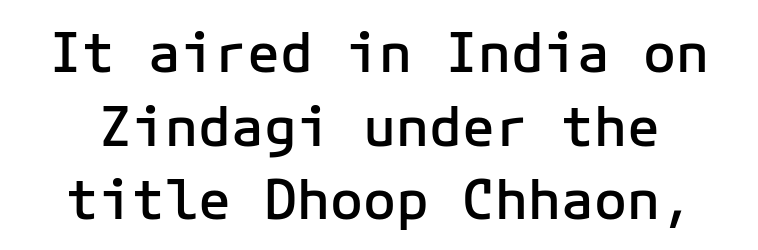
Q: Is the text bold? A: Semi-bold.
Q: Is the text italic (slanted)? A: No, it is upright.
Q: Is the typeface a serif or a sans-serif typeface? A: Sans-serif.
Q: Is the text underlined? A: No.
Q: Is the spacing between letters normal or unusually wide? A: Normal.
Q: Is the spacing between lines tight, normal or loose? A: Normal.
Q: Width (condensed, normal, or wide)? A: Normal.
Q: Stroke contrast? A: Low.
Q: x-height? A: Medium.
